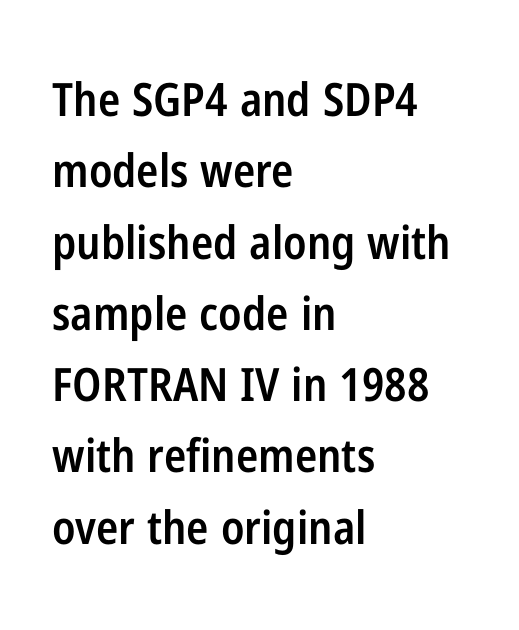
The image shows 46 px semibold, condensed sans-serif type, upright; set left-aligned, normal line spacing (1.55x), normal letter spacing, not underlined; low stroke contrast and a medium x-height.
